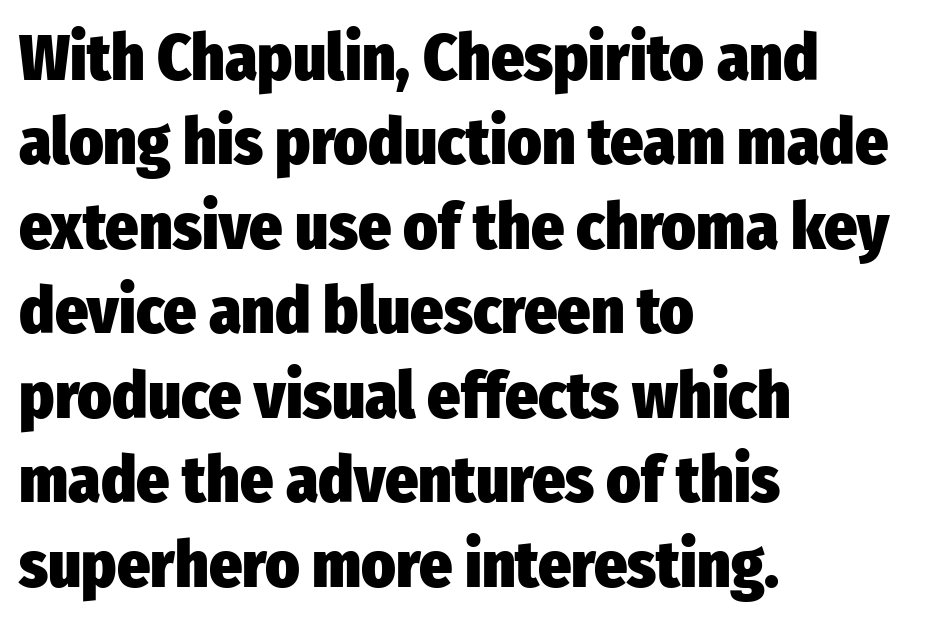
Q: Is the text bold? A: Yes.
Q: Is the text italic (slanted)? A: No, it is upright.
Q: Is the typeface a serif or a sans-serif typeface? A: Sans-serif.
Q: Is the text underlined? A: No.
Q: How is the paragraph aligned? A: Left-aligned.
Q: Is the spacing between letters normal or unusually wide? A: Normal.
Q: Is the spacing between lines tight, normal or loose? A: Normal.
Q: Width (condensed, normal, or wide)? A: Condensed.
Q: Stroke contrast? A: Low.
Q: x-height? A: Medium.
Q: Monospaced? A: No.
